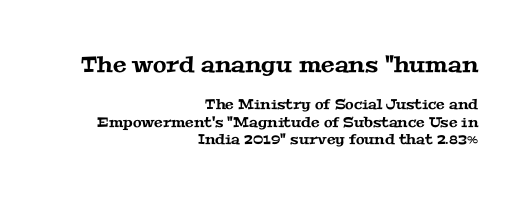
Q: Is the text underlined? A: No.
Q: How is the paragraph aligned? A: Right-aligned.
Q: Is the spacing between letters normal or unusually wide? A: Normal.
Q: Is the spacing between lines tight, normal or loose? A: Normal.
Q: Which block of text is set in a larger size, the first (top) or the second (bottom)? A: The first (top) one.
